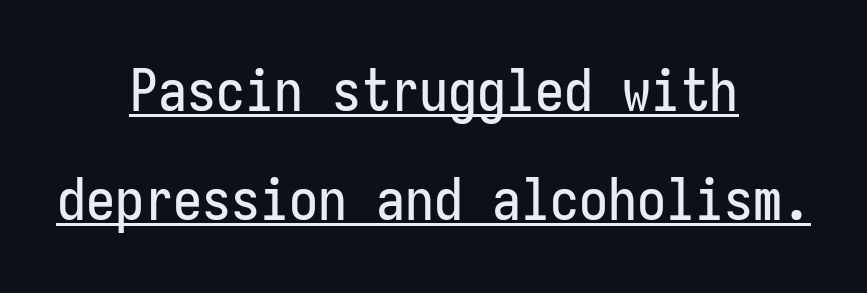
How are the letters spaced? Ordinarily, with no added tracking. Stroke terminals: plain, sans-serif. A typesetter would call this monospace, since all characters share one set width. Designer's note — italics off, roman on. The rendered words wear a rule along their underside.
